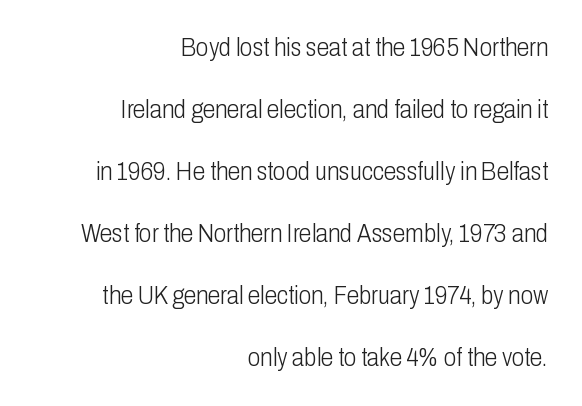
{"italic": "no", "bold": "no", "underline": "no", "align": "right", "line_spacing": "loose", "line_spacing_ratio": 2.48, "letter_spacing": "normal", "letter_spacing_em": 0.0, "glyph_px": 25}
